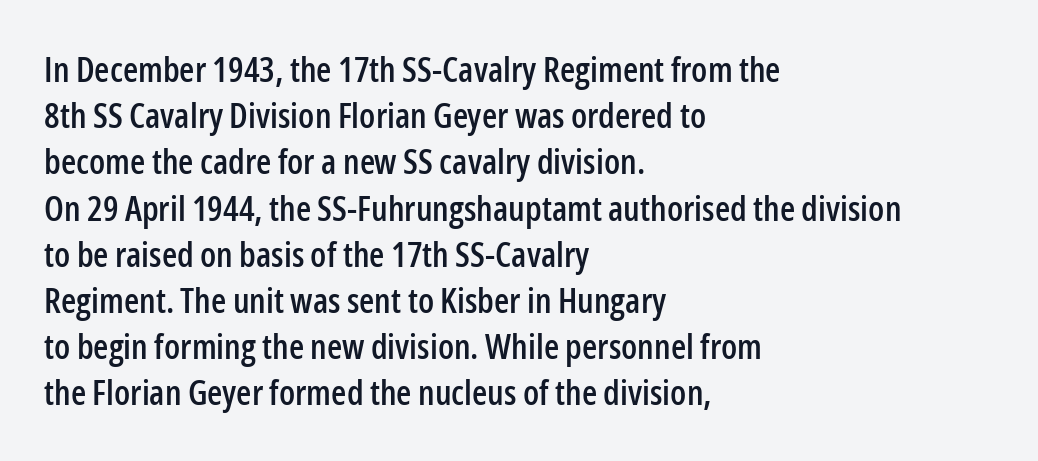
Think of a printed novel: that variable character pitch is what you see here. Typeset ragged right — the left edge is the straight one. Lines of text with bare space underneath. In terms of letterspacing, this is plain default setting. This sample keeps an unexceptional amount of space between lines.
